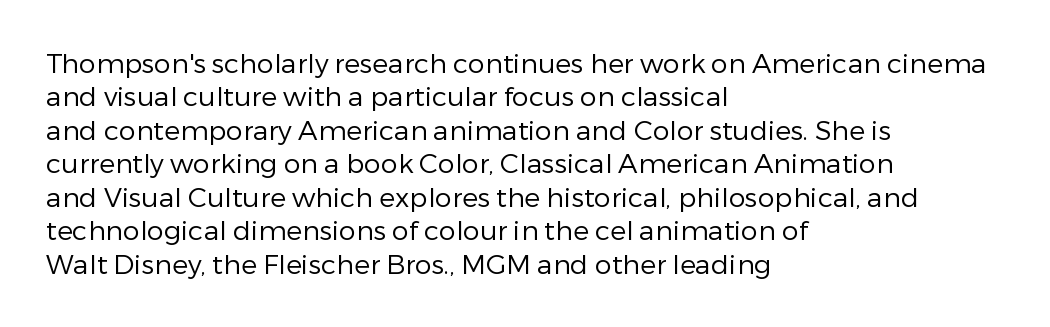
{"italic": "no", "bold": "no", "underline": "no", "align": "left", "line_spacing_ratio": 1.24, "letter_spacing": "normal", "letter_spacing_em": 0.0, "glyph_px": 27}
